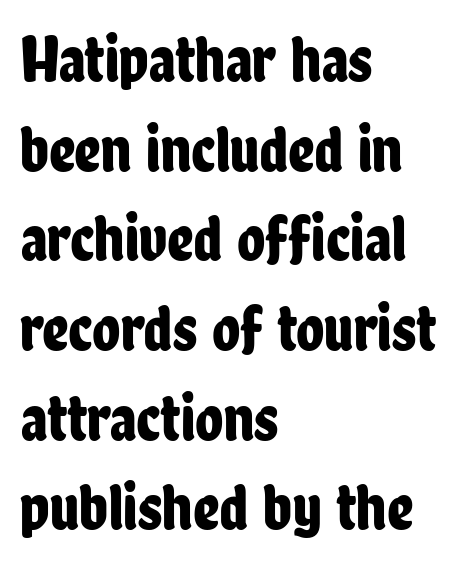
Q: Is the text italic (slanted)? A: No, it is upright.
Q: Is the typeface a serif or a sans-serif typeface? A: Sans-serif.
Q: Is the text underlined? A: No.
Q: How is the paragraph aligned? A: Left-aligned.
Q: Is the spacing between letters normal or unusually wide? A: Normal.
Q: Is the spacing between lines tight, normal or loose? A: Normal.
Q: Width (condensed, normal, or wide)? A: Condensed.
Q: Stroke contrast? A: Low.
Q: x-height? A: Medium.
Q: Monospaced? A: No.
